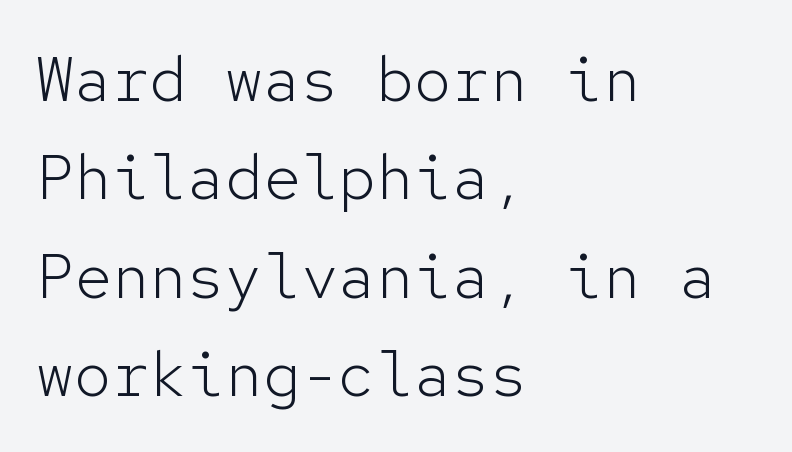
One glance says typical: line gaps are just what's usual. Do the letters lean? They stand straight. Monospaced: the letters line up in strict vertical columns. Nothing sits at the stroke ends, so this counts as sans-serif. In terms of letterspacing, this is plain default setting.
